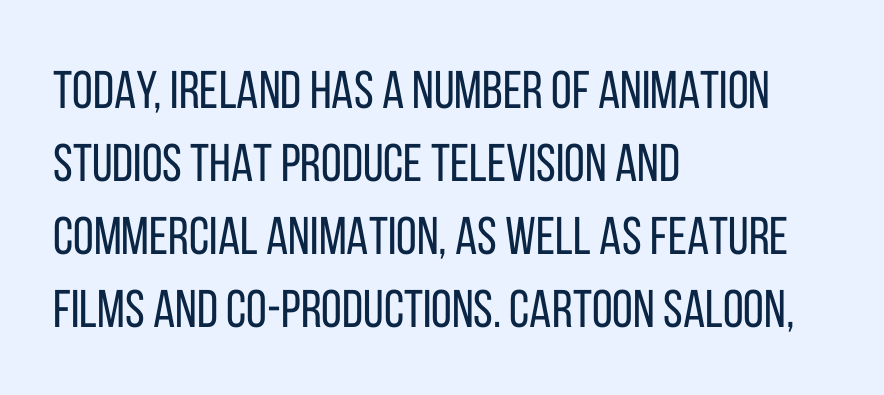
In terms of posture, this sample is upright. The rendering anchors every line to the left-hand side. The characters are drawn with everyday or finer stroke widths. Letters rest on an invisible, unmarked baseline. If you measured baseline to baseline, you'd find a middling distance. Look at the tracking — it's just the regular setting, nothing added.
